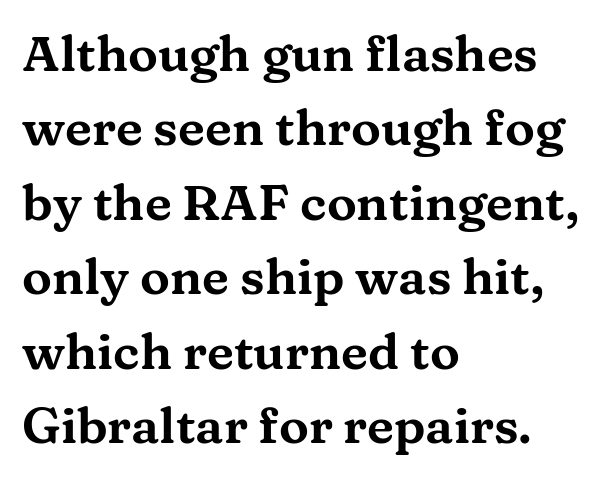
Q: Is the text italic (slanted)? A: No, it is upright.
Q: Is the typeface a serif or a sans-serif typeface? A: Serif.
Q: Is the text underlined? A: No.
Q: How is the paragraph aligned? A: Left-aligned.
Q: Is the spacing between letters normal or unusually wide? A: Normal.
Q: Is the spacing between lines tight, normal or loose? A: Normal.
Q: Width (condensed, normal, or wide)? A: Wide.
Q: Stroke contrast? A: Medium.
Q: x-height? A: Medium.
Q: Monospaced? A: No.
